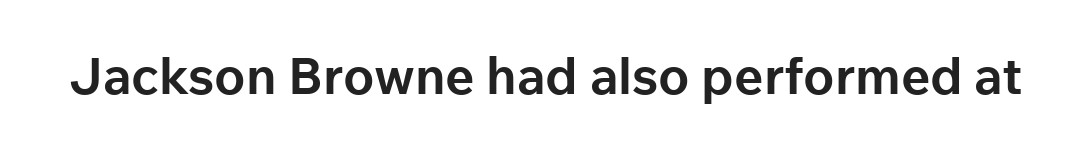
{"serif": "no", "italic": "no", "bold": "yes", "weight": "bold", "width": "normal", "stroke_contrast": "low", "x_height": "medium", "monospaced": "no", "underline": "no", "letter_spacing": "normal", "letter_spacing_em": 0.0, "glyph_px": 51}
